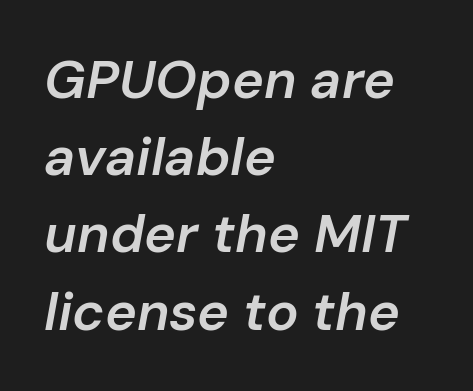
The image shows 54 px semibold type, italic (leaning right); set left-aligned, normal line spacing (1.43x), normal letter spacing, not underlined; low stroke contrast and a medium x-height.
